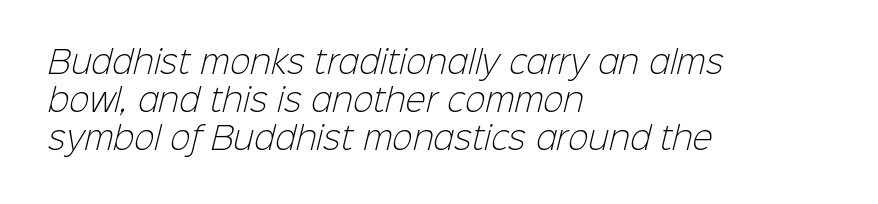
Q: Is the text bold? A: No.
Q: Is the typeface a serif or a sans-serif typeface? A: Sans-serif.
Q: Is the text underlined? A: No.
Q: How is the paragraph aligned? A: Left-aligned.
Q: Is the spacing between letters normal or unusually wide? A: Normal.
Q: Width (condensed, normal, or wide)? A: Normal.
Q: Stroke contrast? A: Low.
Q: x-height? A: Medium.
Q: Monospaced? A: No.
